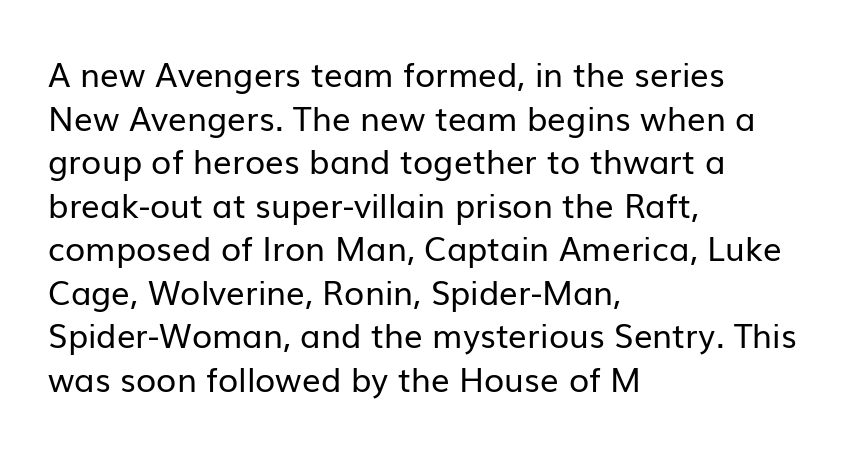
{"serif": "no", "italic": "no", "bold": "no", "weight": "regular", "width": "normal", "stroke_contrast": "low", "x_height": "medium", "monospaced": "no", "underline": "no", "align": "left", "line_spacing": "normal", "line_spacing_ratio": 1.32, "letter_spacing": "normal", "letter_spacing_em": 0.0, "glyph_px": 33}
